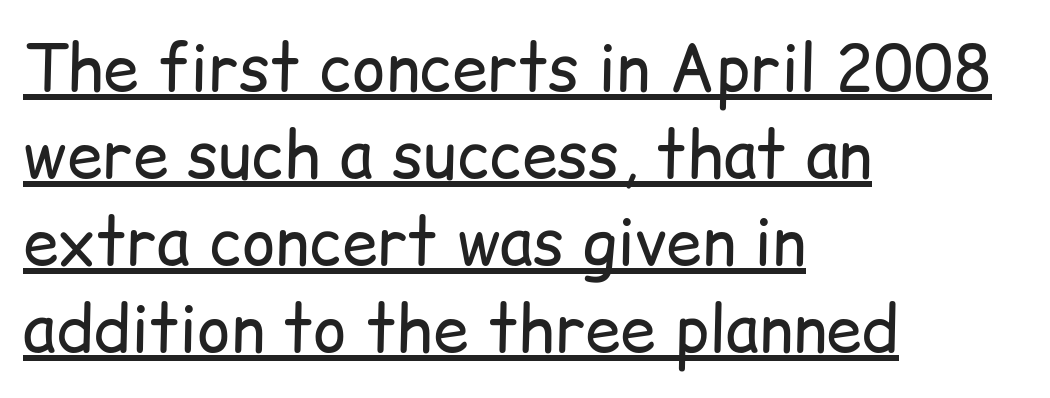
The image shows 64 px regular-weight sans-serif type, upright; set left-aligned, normal line spacing (1.36x), normal letter spacing, underlined; low stroke contrast and a medium x-height.
